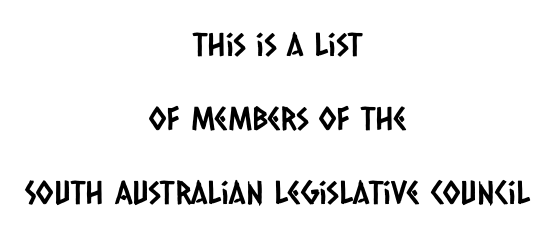
Q: Is the typeface a serif or a sans-serif typeface? A: Sans-serif.
Q: Is the text underlined? A: No.
Q: How is the paragraph aligned? A: Centered.
Q: Is the spacing between letters normal or unusually wide? A: Normal.
Q: Is the spacing between lines tight, normal or loose? A: Loose.
Q: Width (condensed, normal, or wide)? A: Condensed.
Q: Stroke contrast? A: Low.
Q: x-height? A: Large.
Q: Monospaced? A: No.
